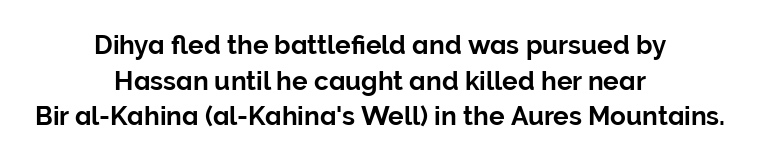
Compared with typical paragraphs, the rows here are spaced about the same. Is the block centered? Yes — each line is placed symmetrically about the middle. The tracking reads as untouched default to a designer's eye. Does the lettering tilt? It doesn't — this is upright. Decoration check: the copy has no underline.
